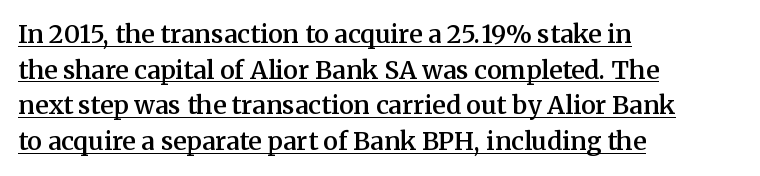
{"italic": "no", "bold": "semi", "underline": "yes", "align": "left", "line_spacing": "normal", "line_spacing_ratio": 1.43, "letter_spacing": "normal", "letter_spacing_em": 0.0, "glyph_px": 25}
